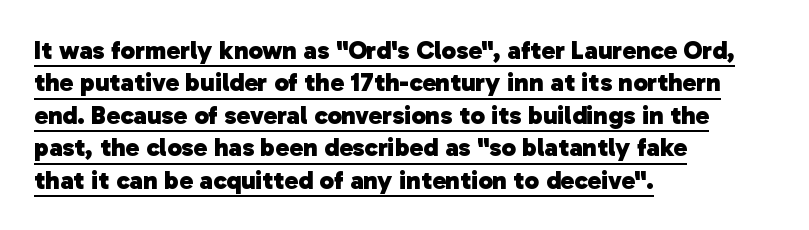
The image shows 26 px bold type; set left-aligned, normal line spacing (1.25x), normal letter spacing, underlined.
